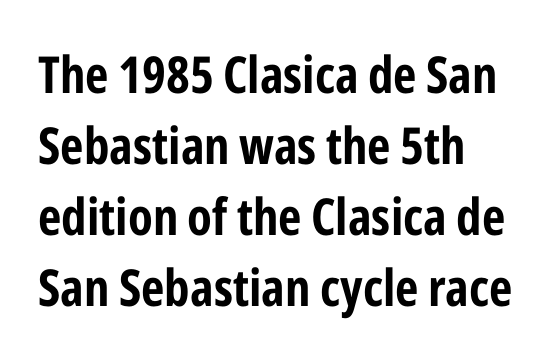
The line texture is even and compact thanks to regular tracking. Every character sits straight up, as roman type does. Line starts are locked; line ends wander. Plain, unruled lines of type.
